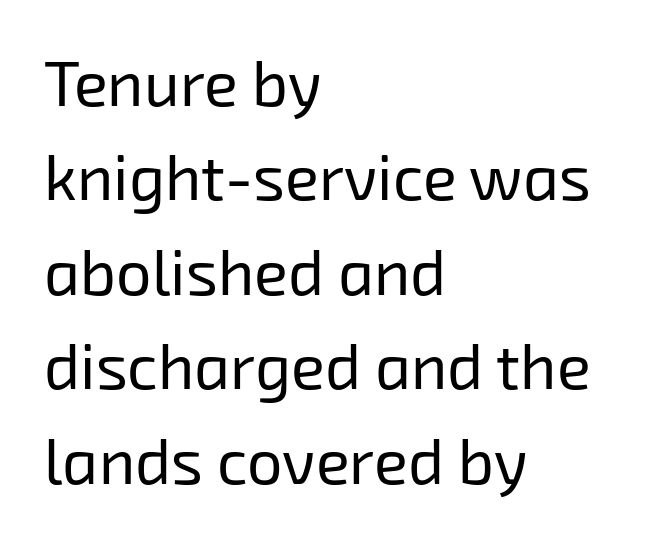
The image shows 63 px regular-weight sans-serif type; set left-aligned, normal line spacing (1.5x), normal letter spacing, not underlined; low stroke contrast and a medium x-height.
